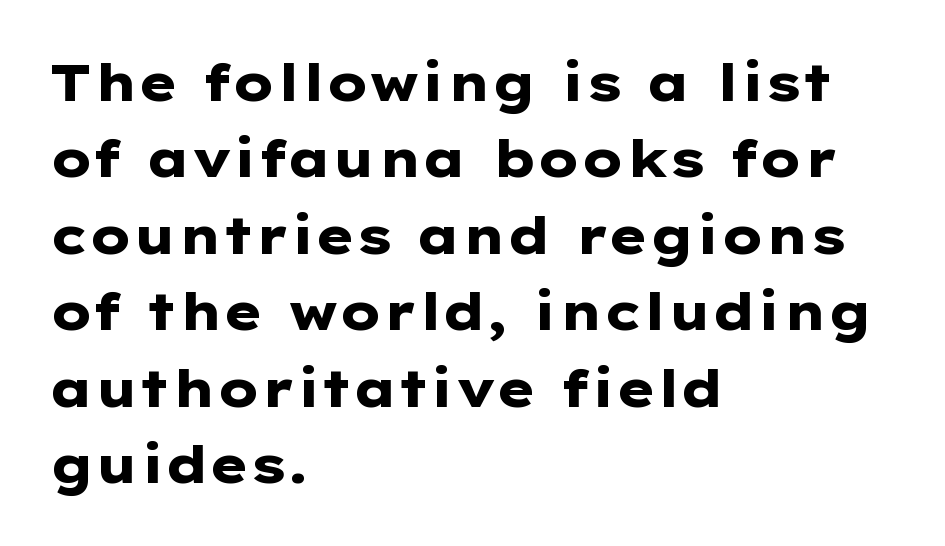
{"serif": "no", "italic": "no", "bold": "yes", "weight": "heavy", "width": "wide", "stroke_contrast": "low", "x_height": "medium", "monospaced": "no", "underline": "no", "align": "left", "line_spacing": "normal", "line_spacing_ratio": 1.47, "letter_spacing": "normal", "letter_spacing_em": 0.0, "glyph_px": 52}
